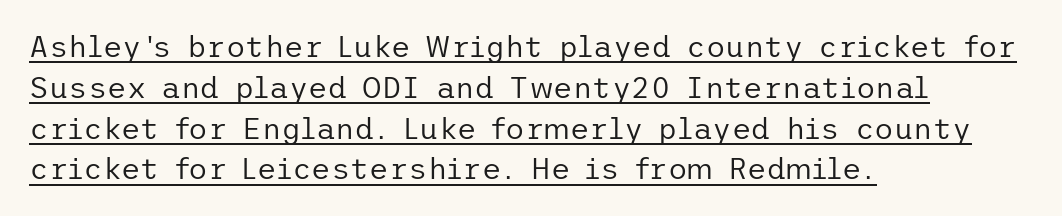
Q: Is the text bold? A: No.
Q: Is the text italic (slanted)? A: No, it is upright.
Q: Is the typeface a serif or a sans-serif typeface? A: Sans-serif.
Q: Is the text underlined? A: Yes.
Q: How is the paragraph aligned? A: Left-aligned.
Q: Is the spacing between letters normal or unusually wide? A: Normal.
Q: Is the spacing between lines tight, normal or loose? A: Normal.
Q: Width (condensed, normal, or wide)? A: Normal.
Q: Stroke contrast? A: Low.
Q: x-height? A: Medium.
